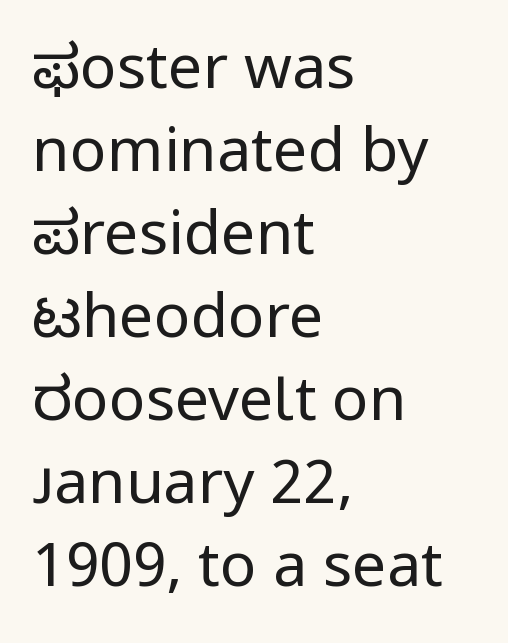
{"serif": "no", "italic": "no", "bold": "no", "weight": "regular", "width": "normal", "stroke_contrast": "low", "x_height": "medium", "monospaced": "no", "underline": "no", "align": "left", "line_spacing": "normal", "line_spacing_ratio": 1.36, "letter_spacing": "normal", "letter_spacing_em": 0.0, "glyph_px": 61}
